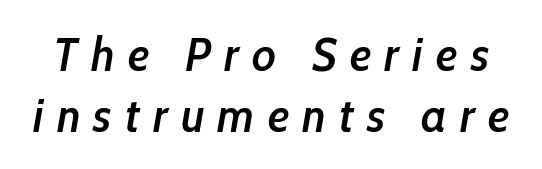
The image shows 47 px semibold, condensed type, italic (leaning right); set normal line spacing (1.29x), unusually wide letter spacing (+0.28 em), not underlined; low stroke contrast and a medium x-height.
